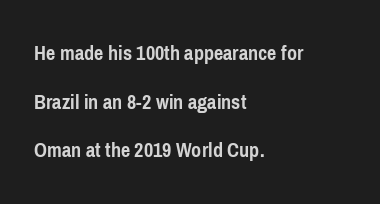
The image shows 22 px bold type, upright; set left-aligned, loose line spacing (2.21x), normal letter spacing, not underlined.
